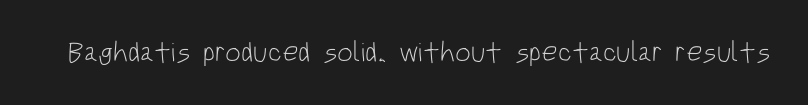
{"serif": "no", "italic": "no", "bold": "no", "weight": "light", "width": "condensed", "stroke_contrast": "low", "x_height": "large", "monospaced": "no", "underline": "no", "letter_spacing": "normal", "letter_spacing_em": 0.0, "glyph_px": 28}
